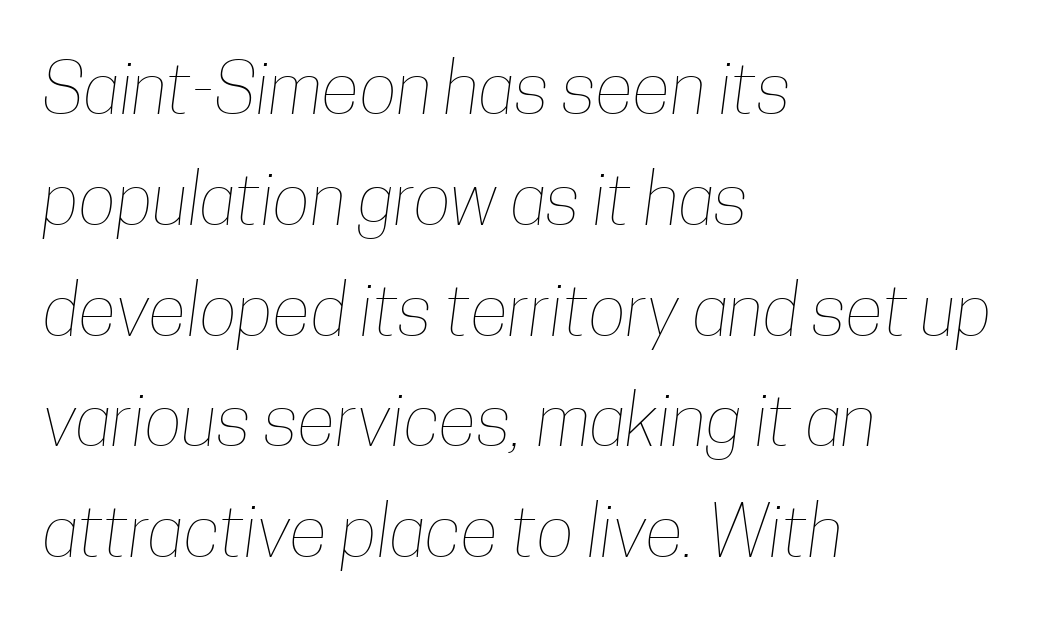
Casual observation: everything's shoved over to the left. No extra tracking has been applied to these lines. Looks like regular typesetting: each glyph gets only the width it needs. Descenders are the only things crossing below the line.
